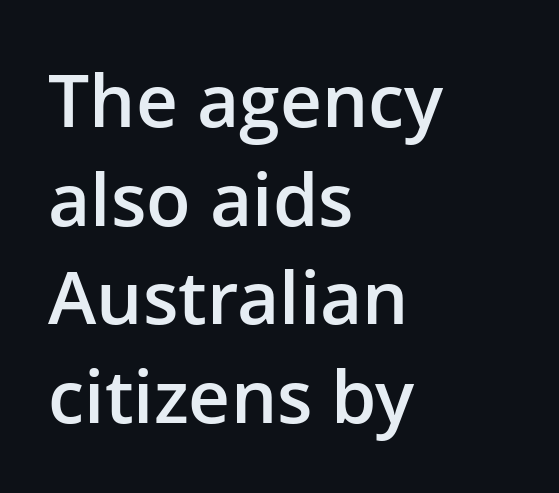
Q: Is the text bold? A: Semi-bold.
Q: Is the text italic (slanted)? A: No, it is upright.
Q: Is the typeface a serif or a sans-serif typeface? A: Sans-serif.
Q: Is the text underlined? A: No.
Q: How is the paragraph aligned? A: Left-aligned.
Q: Is the spacing between letters normal or unusually wide? A: Normal.
Q: Is the spacing between lines tight, normal or loose? A: Normal.
Q: Width (condensed, normal, or wide)? A: Normal.
Q: Stroke contrast? A: Low.
Q: x-height? A: Medium.
Q: Monospaced? A: No.
